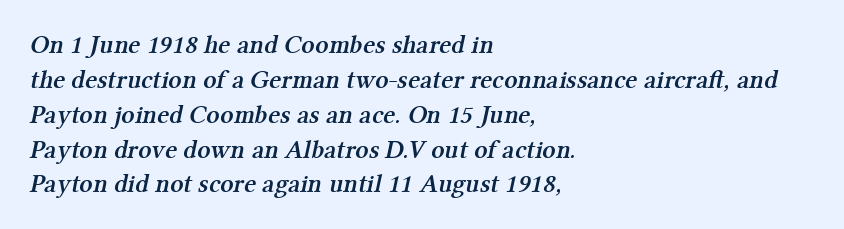
The image shows 26 px text type; set left-aligned, normal line spacing (1.34x), normal letter spacing, not underlined.
